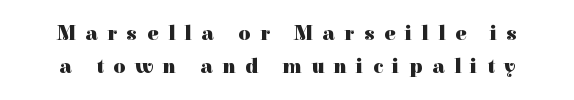
Ascenders rise straight up at ninety degrees. Compared with typical body copy, the letter spacing here is much looser. Underlining? Definitely not there. How heavy is the stroke? Heavy — this is a bold.
